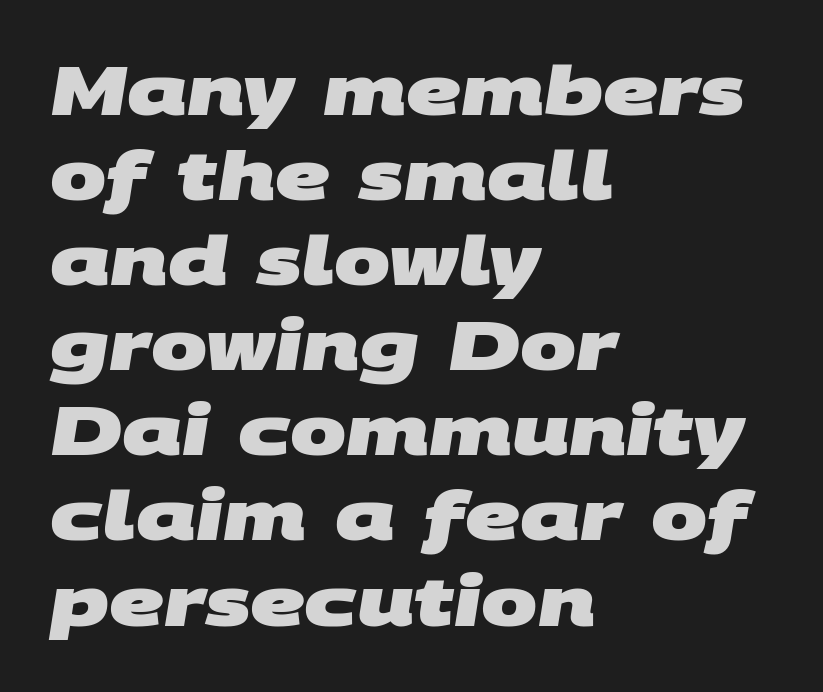
Q: Is the text bold? A: Yes.
Q: Is the typeface a serif or a sans-serif typeface? A: Sans-serif.
Q: Is the text underlined? A: No.
Q: How is the paragraph aligned? A: Left-aligned.
Q: Is the spacing between letters normal or unusually wide? A: Normal.
Q: Is the spacing between lines tight, normal or loose? A: Normal.
Q: Width (condensed, normal, or wide)? A: Wide.
Q: Stroke contrast? A: Medium.
Q: x-height? A: Large.
Q: Monospaced? A: No.
